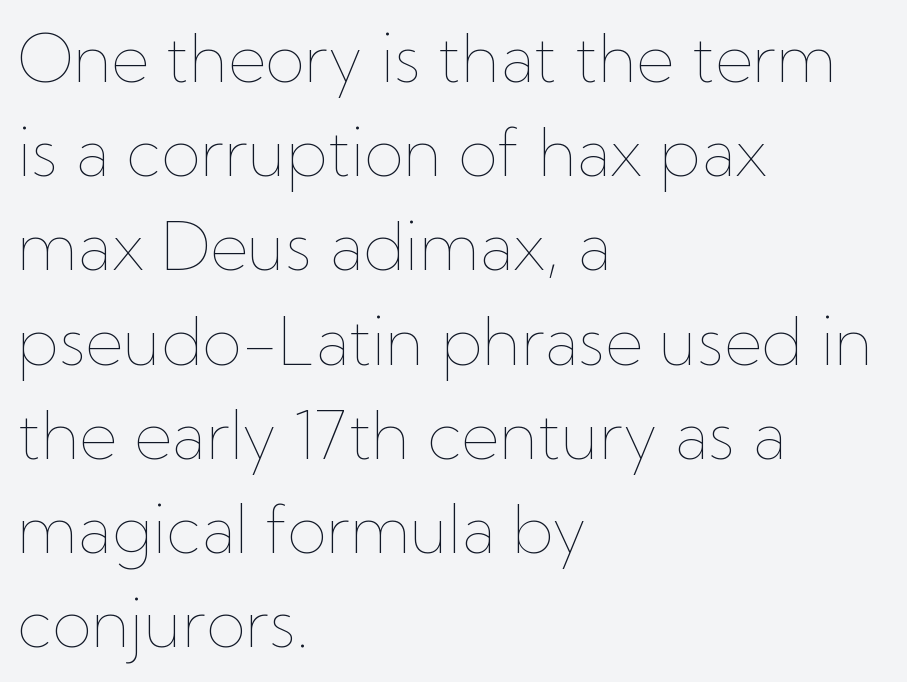
The image shows 65 px thin type, upright; set left-aligned, normal line spacing (1.45x), normal letter spacing, not underlined; low stroke contrast and a medium x-height.
